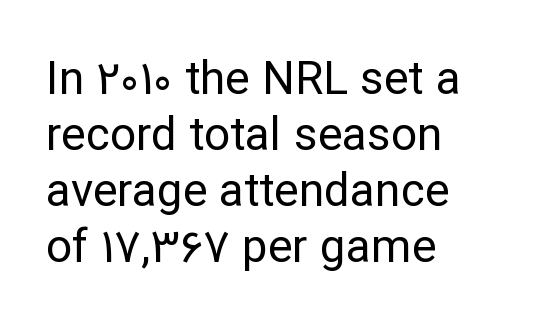
In terms of posture, this sample is upright. The font is comparable to plain body text, perhaps lighter. Nothing sits at the stroke ends, so this counts as sans-serif. Does the copy run flush right? No — it runs flush left.
